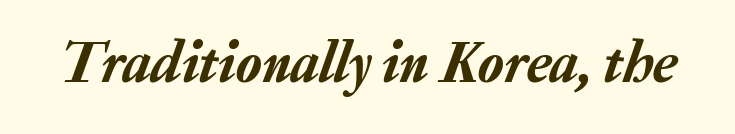
Q: Is the text italic (slanted)? A: Yes, it leans right by about 20 degrees.
Q: Is the text underlined? A: No.
Q: Is the spacing between letters normal or unusually wide? A: Normal.
Q: Width (condensed, normal, or wide)? A: Normal.
Q: Stroke contrast? A: Low.
Q: x-height? A: Medium.
Q: Monospaced? A: No.
